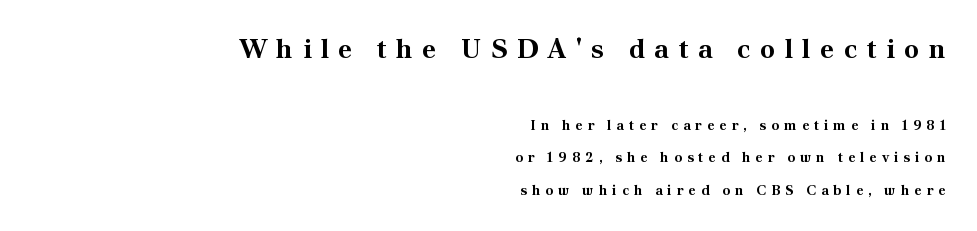
Underlining? Definitely not there. The face used here has the dense, thick strokes of a bold. What stands out about the letter spacing? Its width — letters are far apart. The space between consecutive lines is lavish. Posture: upright roman. The ragged edge is on the left, which tells us the setting is flush right.
